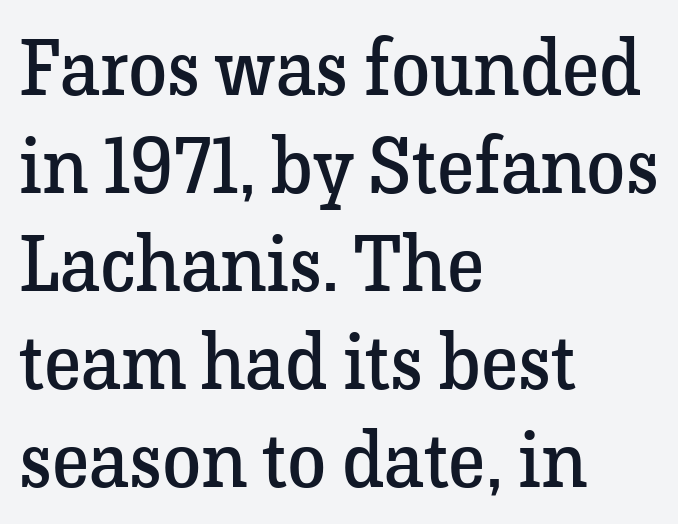
The image shows 79 px regular-weight serif type, upright; set left-aligned, line spacing 1.24x, normal letter spacing, not underlined; low stroke contrast and a medium x-height.
